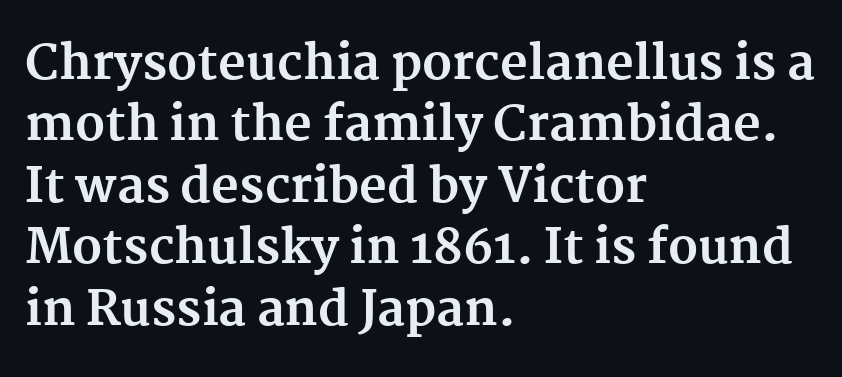
{"serif": "yes", "italic": "no", "bold": "yes", "weight": "bold", "width": "normal", "stroke_contrast": "medium", "x_height": "medium", "monospaced": "no", "underline": "no", "align": "left", "line_spacing": "normal", "line_spacing_ratio": 1.28, "letter_spacing": "normal", "letter_spacing_em": 0.0, "glyph_px": 48}
